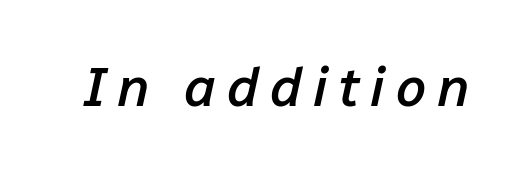
Q: Is the text bold? A: Semi-bold.
Q: Is the text italic (slanted)? A: Yes, it leans right by about 12 degrees.
Q: Is the text underlined? A: No.
Q: Width (condensed, normal, or wide)? A: Normal.
Q: Stroke contrast? A: Low.
Q: x-height? A: Medium.
Q: Monospaced? A: No.
